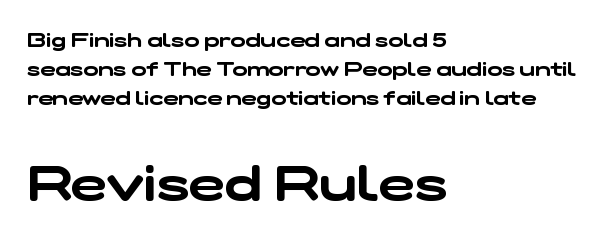
{"serif": "no", "width": "wide", "stroke_contrast": "low", "x_height": "medium", "monospaced": "no", "underline": "no", "align": "left", "line_spacing": "normal", "line_spacing_ratio": 1.45, "letter_spacing": "normal", "letter_spacing_em": 0.0, "larger_block": "second", "size_ratio": 2.45, "glyph_px": 49}
